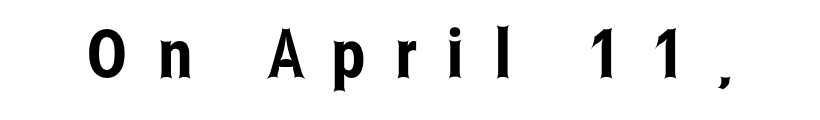
{"serif": "no", "italic": "no", "width": "condensed", "stroke_contrast": "low", "x_height": "medium", "monospaced": "no", "underline": "no", "letter_spacing": "wide", "letter_spacing_em": 0.45, "glyph_px": 67}
